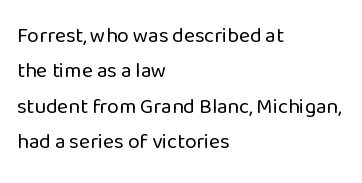
Default kerning and tracking; the words read as compact shapes. The lines in this sample share a left origin and differ only in where they stop. No heavy texture on the line: the type isn't bold. Type without underlining. This block has exactly the height ordinary leading produces.
